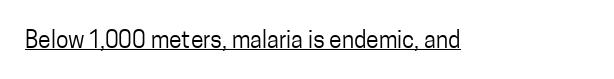
{"italic": "no", "bold": "no", "underline": "yes", "letter_spacing": "normal", "letter_spacing_em": 0.0, "glyph_px": 23}
